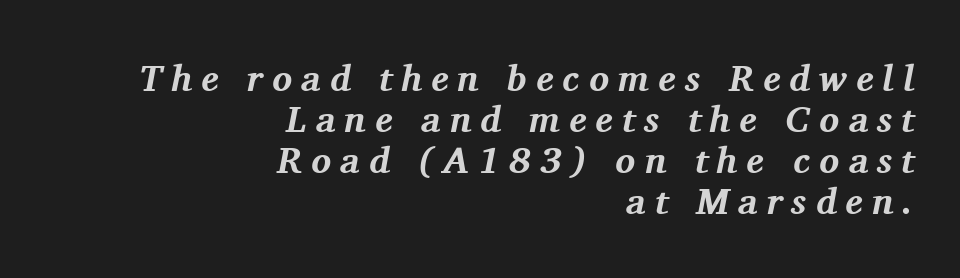
Q: Is the text bold? A: Yes.
Q: Is the text italic (slanted)? A: Yes, it leans right by about 11 degrees.
Q: Is the typeface a serif or a sans-serif typeface? A: Serif.
Q: Is the text underlined? A: No.
Q: How is the paragraph aligned? A: Right-aligned.
Q: Is the spacing between letters normal or unusually wide? A: Unusually wide.
Q: Is the spacing between lines tight, normal or loose? A: Tight.
Q: Width (condensed, normal, or wide)? A: Normal.
Q: Stroke contrast? A: Medium.
Q: x-height? A: Medium.
Q: Monospaced? A: No.
